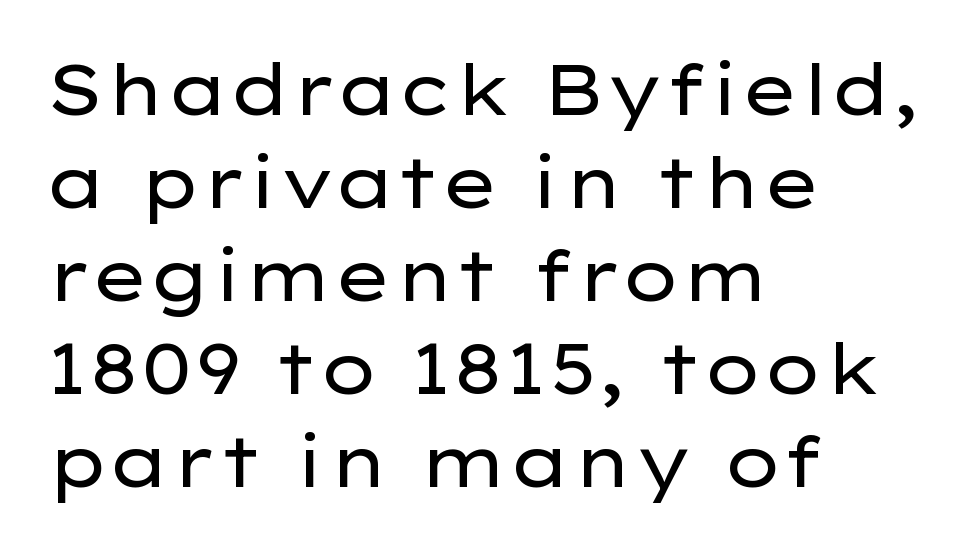
The image shows 70 px regular-weight, wide sans-serif type, upright; set left-aligned, normal line spacing (1.33x), normal letter spacing, not underlined; low stroke contrast and a medium x-height.
